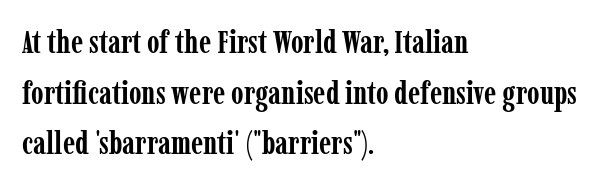
{"serif": "yes", "italic": "no", "bold": "yes", "weight": "semibold", "width": "condensed", "stroke_contrast": "low", "x_height": "medium", "monospaced": "no", "underline": "no", "align": "left", "line_spacing": "normal", "line_spacing_ratio": 1.58, "letter_spacing": "normal", "letter_spacing_em": 0.0, "glyph_px": 32}
